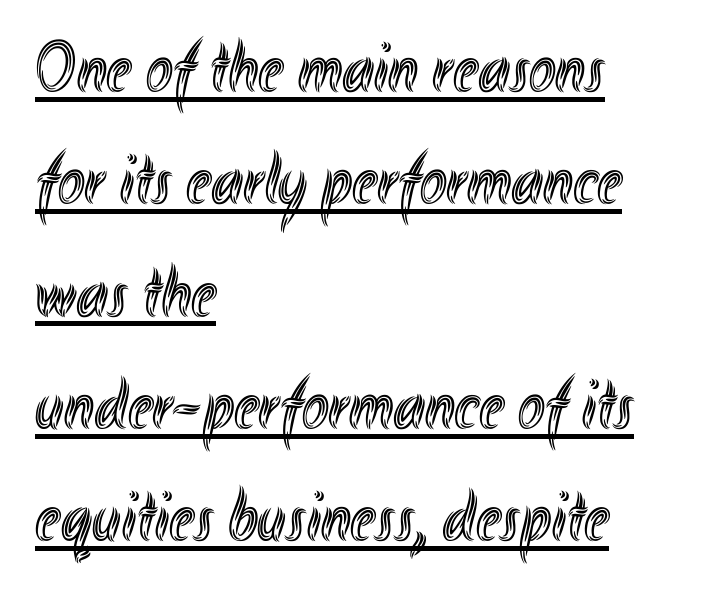
Each line of the rendering has a horizontal stroke beneath the glyphs. One glance says typical: line gaps are just what's usual. Proportional: the letters do not fall into vertical columns. Casual observation: everything's shoved over to the left. Each word holds together tightly as a unit, with standard inter-letter gaps.
